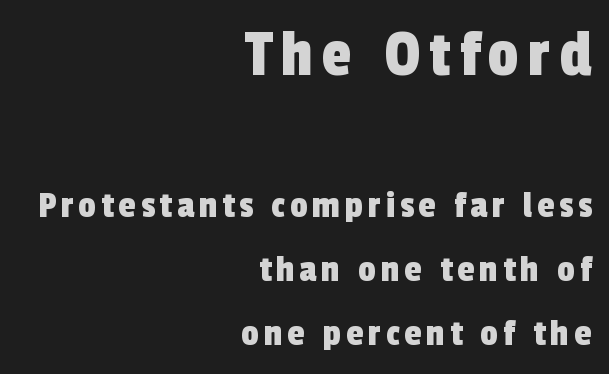
{"serif": "no", "width": "condensed", "x_height": "medium", "monospaced": "no", "underline": "no", "align": "right", "line_spacing": "normal", "line_spacing_ratio": 1.64, "larger_block": "first", "size_ratio": 1.74, "glyph_px": 68}
